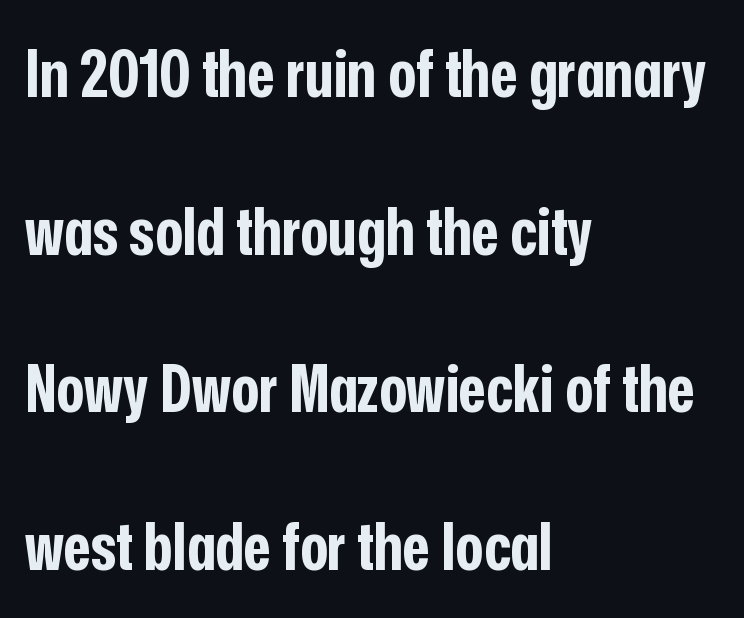
{"serif": "no", "italic": "no", "bold": "yes", "weight": "bold", "width": "condensed", "stroke_contrast": "low", "x_height": "medium", "monospaced": "no", "underline": "no", "align": "left", "line_spacing": "loose", "line_spacing_ratio": 2.39, "letter_spacing": "normal", "letter_spacing_em": 0.0, "glyph_px": 66}
